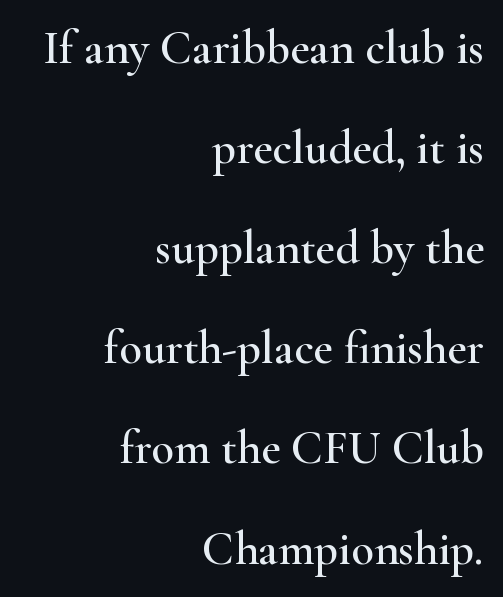
The image shows 47 px wide serif type, upright; set right-aligned, loose line spacing (2.13x), normal letter spacing, not underlined; high stroke contrast and a small x-height.
